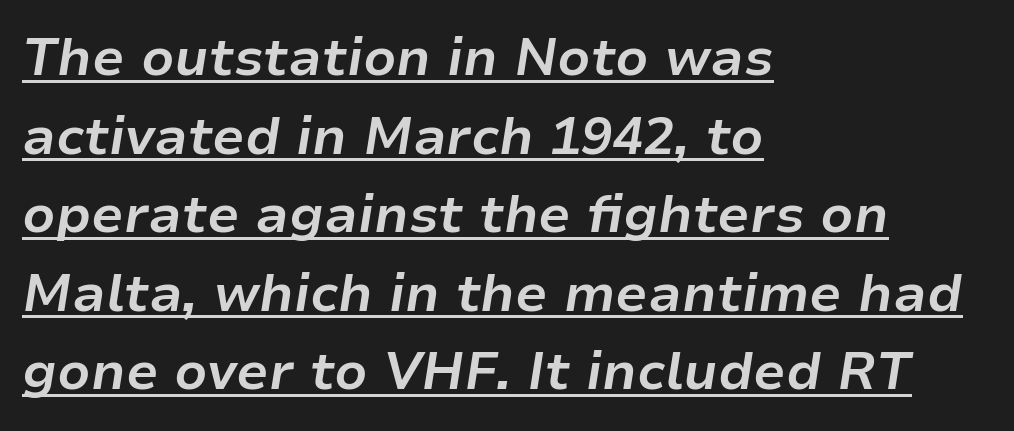
Q: Is the text bold? A: Yes.
Q: Is the text italic (slanted)? A: Yes, it leans right by about 9 degrees.
Q: Is the text underlined? A: Yes.
Q: How is the paragraph aligned? A: Left-aligned.
Q: Is the spacing between letters normal or unusually wide? A: Normal.
Q: Is the spacing between lines tight, normal or loose? A: Normal.
Q: Width (condensed, normal, or wide)? A: Normal.
Q: Stroke contrast? A: Low.
Q: x-height? A: Medium.
Q: Monospaced? A: No.
